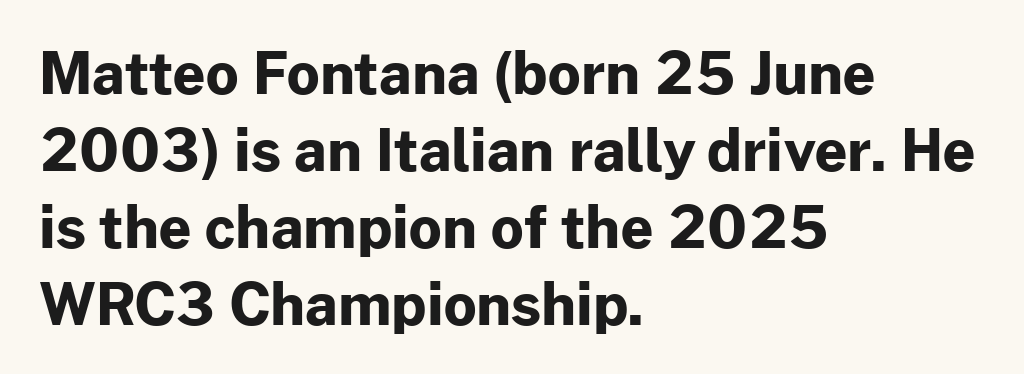
These lines stack with their left ends in a neat column. Is this a fixed-width face? No — the glyphs have proportional, varying widths. On the weight axis this lands at bold, roughly 700. Designer's note — italics off, roman on.
